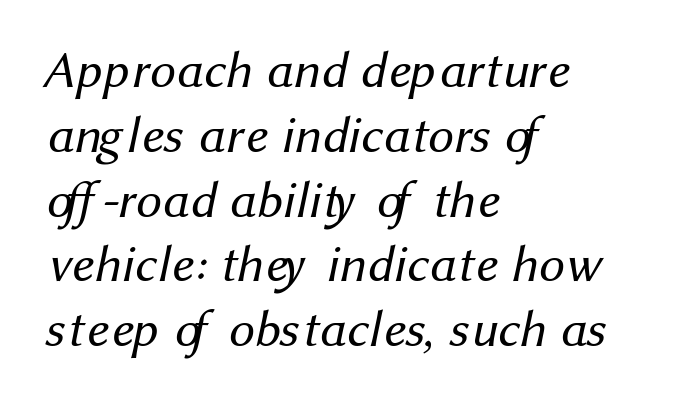
The image shows 51 px regular-weight sans-serif type; set left-aligned, normal line spacing (1.27x), normal letter spacing, not underlined; medium stroke contrast and a medium x-height.
